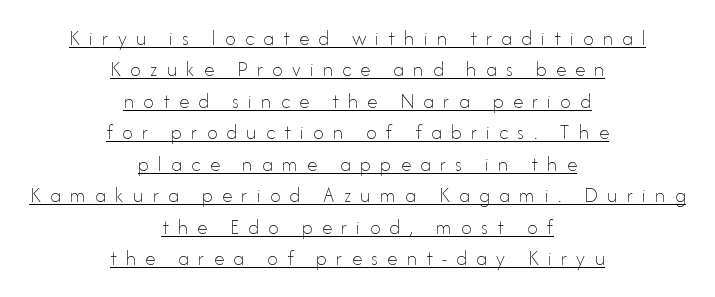
The whitespace from short lines is split evenly between both sides. The typeface has the unassuming heft of standard copy or less. Descenders here cross a horizontal rule under the line. The rendering uses a moderate line-height, typical for paragraphs.
